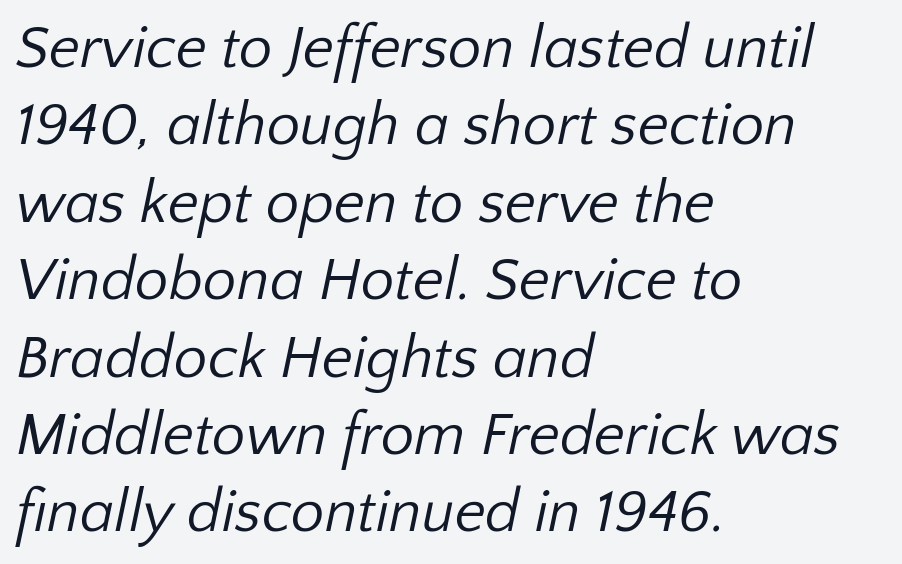
Weight: in the light-to-regular range. Has an underline been added? It has not. Alignment: flush left. Compared with typical body copy, the letter spacing here is the same. Leading: standard.
